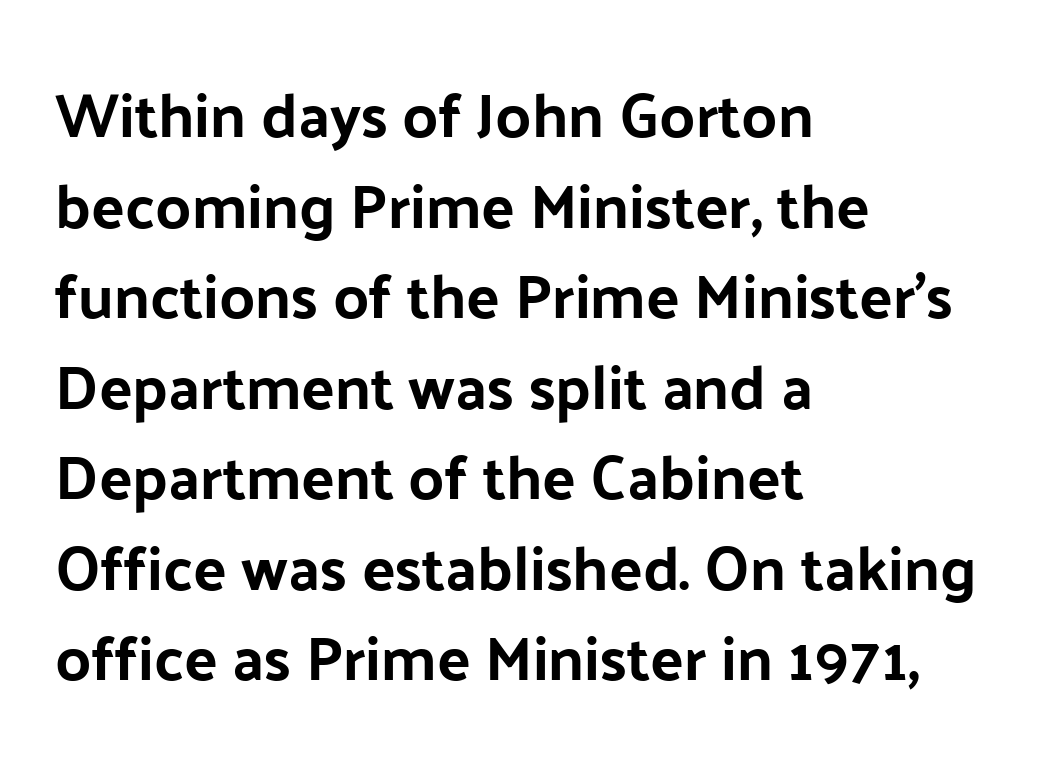
Where is the straight margin? On the left. Font category for this specimen: sans-serif. Baseline-to-baseline distance is the conventional proportion of letter height. The letters advance in unequal steps, a hallmark of proportional type.
